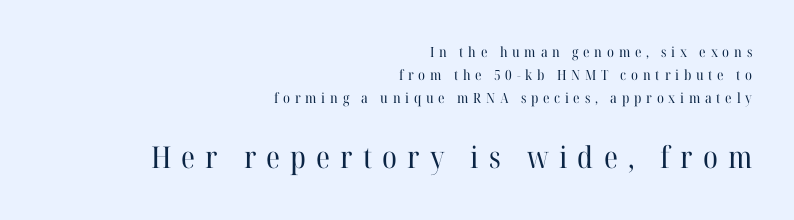
Q: Is the text bold? A: No.
Q: Is the text italic (slanted)? A: No, it is upright.
Q: Is the typeface a serif or a sans-serif typeface? A: Serif.
Q: Is the text underlined? A: No.
Q: How is the paragraph aligned? A: Right-aligned.
Q: Is the spacing between letters normal or unusually wide? A: Unusually wide.
Q: Is the spacing between lines tight, normal or loose? A: Normal.
Q: Which block of text is set in a larger size, the first (top) or the second (bottom)? A: The second (bottom) one.
Q: Width (condensed, normal, or wide)? A: Normal.
Q: Stroke contrast? A: High.
Q: x-height? A: Medium.
Q: Monospaced? A: No.
